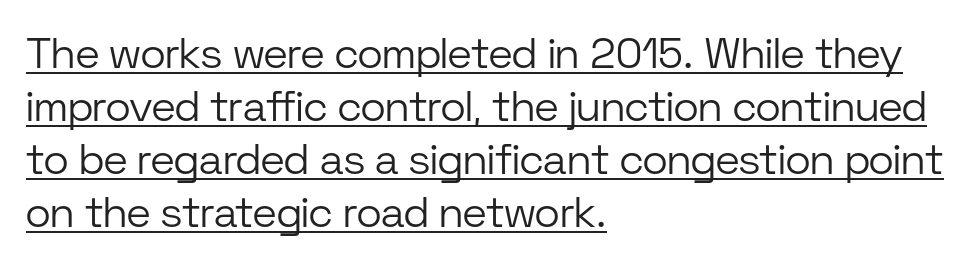
In terms of letterform style, serifs are entirely absent. How are the letters spaced? Ordinarily, with no added tracking. The rendered words wear a rule along their underside. No extra ink here — the face is not bold.
